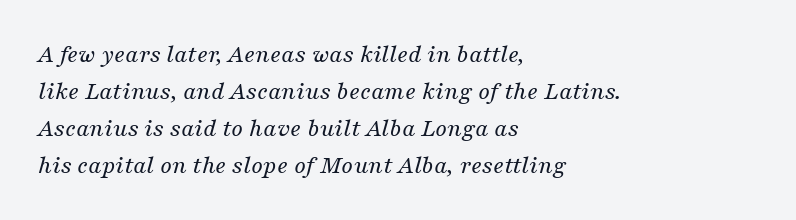
Q: Is the text bold? A: No.
Q: Is the text italic (slanted)? A: Yes, it leans right by about 16 degrees.
Q: Is the text underlined? A: No.
Q: How is the paragraph aligned? A: Left-aligned.
Q: Is the spacing between letters normal or unusually wide? A: Normal.
Q: Is the spacing between lines tight, normal or loose? A: Normal.
